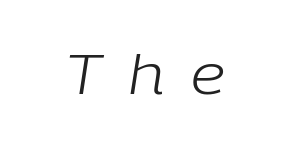
The image shows 54 px light type, italic (leaning right); set unusually wide letter spacing (+0.5 em), not underlined; low stroke contrast and a medium x-height.
